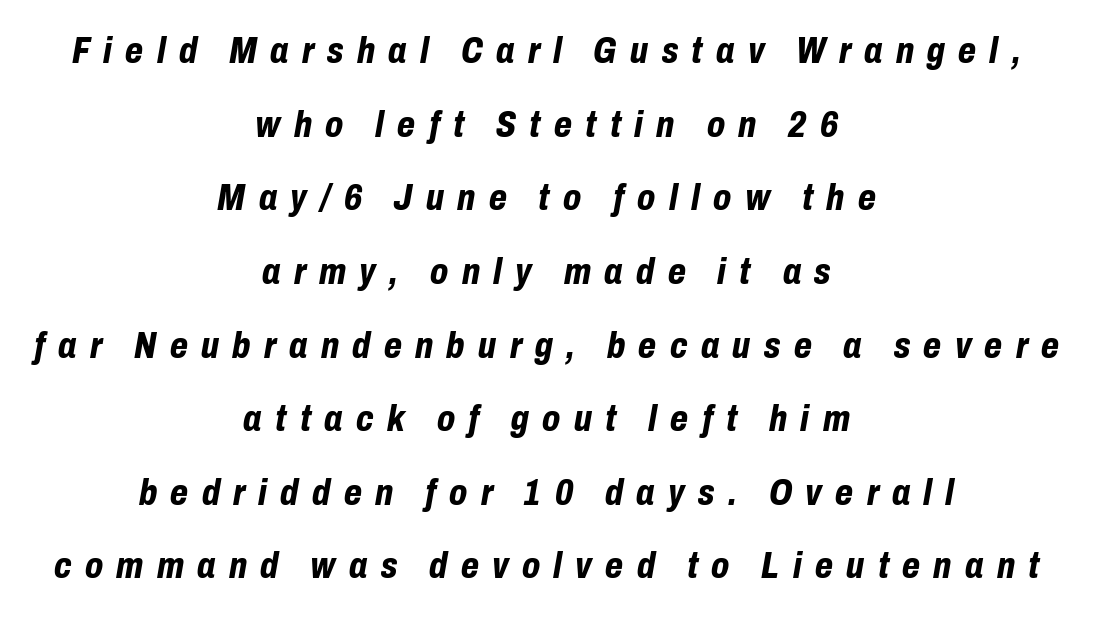
Compared with ordinary roman type, these characters are visibly tilted. Beneath every word, the page is bare. Centered paragraph, ragged on both sides. Set as a true bold cut, around the 700 mark. Interline gaps are noticeably wide in this sample. Proportional: the letters do not fall into vertical columns.
